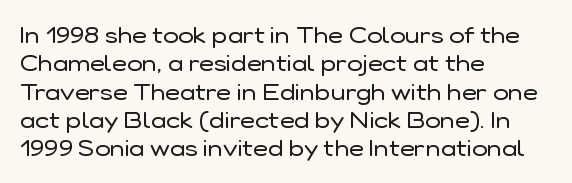
{"italic": "no", "bold": "no", "underline": "no", "align": "left", "line_spacing_ratio": 1.23, "letter_spacing": "normal", "letter_spacing_em": 0.0, "glyph_px": 23}
